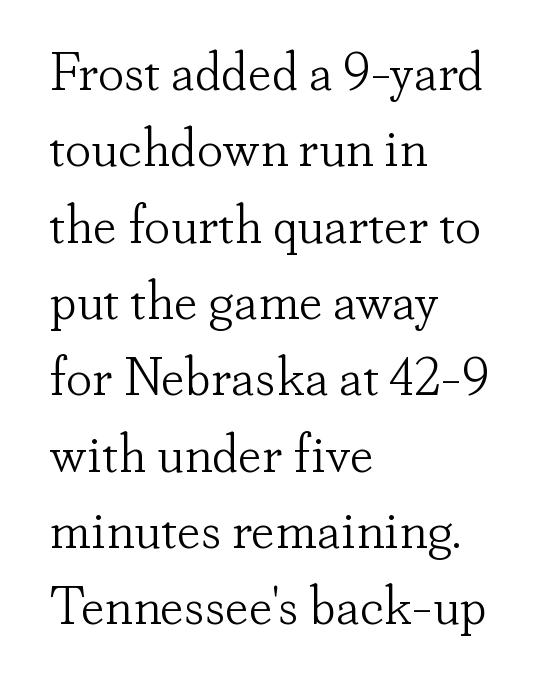
{"serif": "yes", "italic": "no", "bold": "no", "weight": "light", "width": "normal", "stroke_contrast": "low", "x_height": "small", "monospaced": "no", "underline": "no", "align": "left", "line_spacing": "normal", "line_spacing_ratio": 1.44, "letter_spacing": "normal", "letter_spacing_em": 0.0, "glyph_px": 53}
